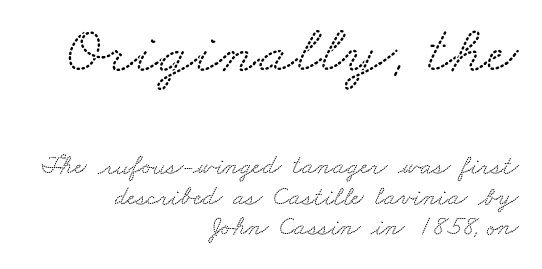
The image shows 68 px wide serif type; set right-aligned, tight line spacing (1.13x), normal letter spacing, not underlined; the first (top) block is 2.52x larger; low stroke contrast and a small x-height.
